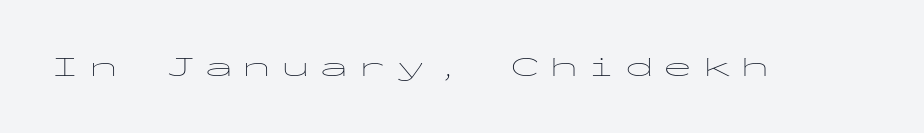
Q: Is the text bold? A: No.
Q: Is the text italic (slanted)? A: No, it is upright.
Q: Is the typeface a serif or a sans-serif typeface? A: Sans-serif.
Q: Is the text underlined? A: No.
Q: Is the spacing between letters normal or unusually wide? A: Unusually wide.
Q: Width (condensed, normal, or wide)? A: Wide.
Q: Stroke contrast? A: Low.
Q: x-height? A: Medium.
Q: Monospaced? A: Yes.
